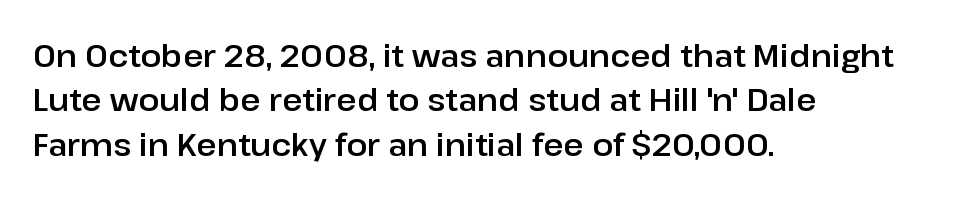
Is the letter spacing exaggerated? No — it looks like the ordinary default. The glyphs are unaccompanied by any horizontal stroke below them. Characters remain perfectly vertical along every line. How would I describe the line gaps? Plain and ordinary.
